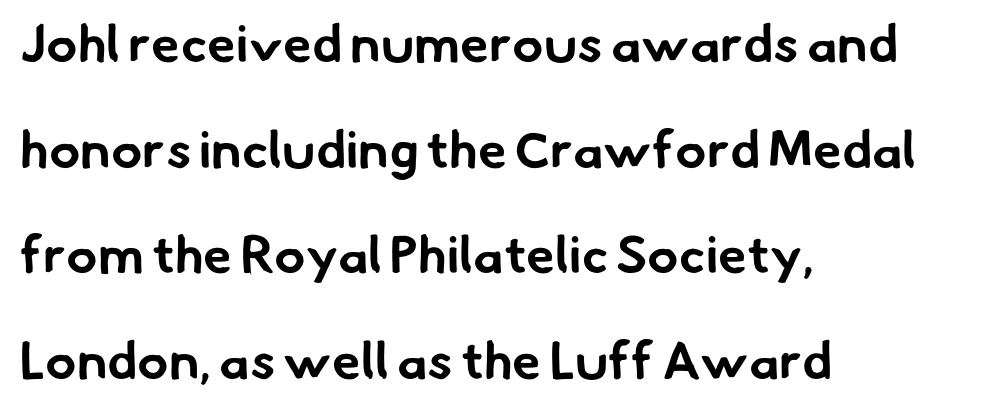
Does extra space separate the letters? No, they use regular spacing. The zone under the glyphs is completely vacant. Alignment: flush left. Each letter's strokes conclude bluntly, with no projecting serifs. Rows of type keep a wide berth in the vertical direction.
